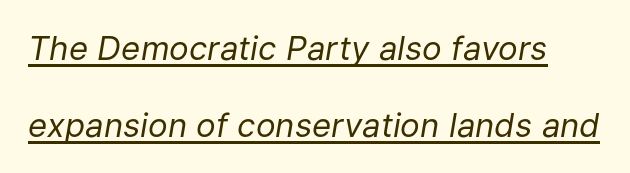
{"italic": "yes", "lean": "right", "slant_degrees": 9, "bold": "no", "weight": "regular", "width": "normal", "stroke_contrast": "low", "x_height": "medium", "monospaced": "no", "underline": "yes", "line_spacing": "loose", "line_spacing_ratio": 2.33, "letter_spacing": "normal", "letter_spacing_em": 0.0, "glyph_px": 33}
